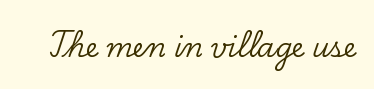
The image shows 27 px text type; set normal letter spacing, not underlined.
